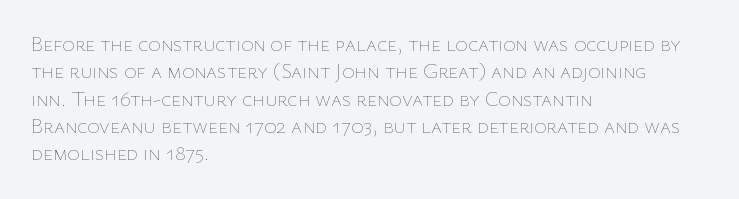
The image shows 21 px text type, upright; set left-aligned, normal line spacing (1.3x), normal letter spacing, not underlined.
